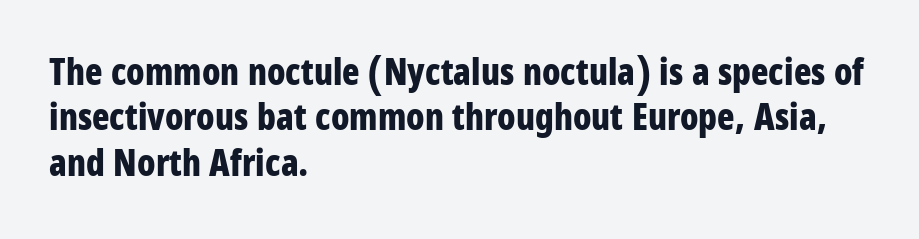
{"serif": "no", "italic": "no", "bold": "yes", "weight": "bold", "width": "condensed", "stroke_contrast": "low", "x_height": "large", "monospaced": "no", "underline": "no", "align": "left", "line_spacing": "normal", "line_spacing_ratio": 1.26, "letter_spacing": "normal", "letter_spacing_em": 0.0, "glyph_px": 36}
